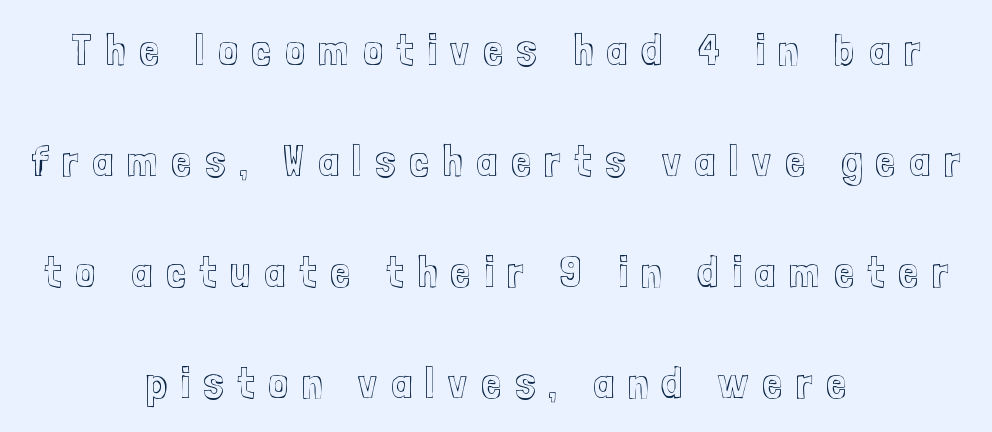
The image shows 45 px condensed type, upright; set centered, loose line spacing (2.47x), unusually wide letter spacing (+0.3 em), not underlined; a medium x-height.
